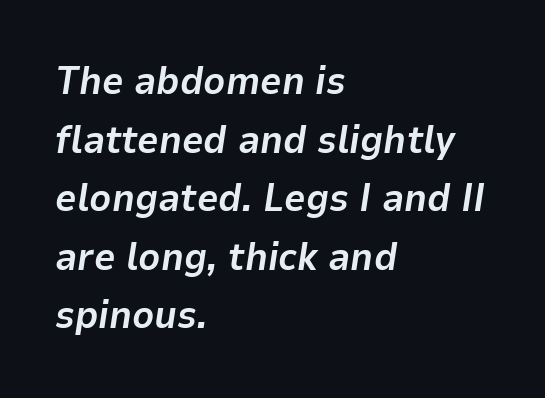
The passage shown stacks its lines at a standard gap. The typography opts for an oblique posture over an upright one. Weight check: bold — yes, fully. The letterforms sit shoulder to shoulder at normal distance. The rendering uses natural spacing where letterforms have individual widths.
